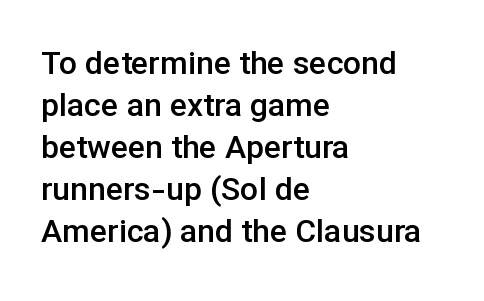
{"serif": "no", "italic": "no", "bold": "semi", "weight": "semibold", "width": "normal", "stroke_contrast": "low", "x_height": "medium", "monospaced": "no", "underline": "no", "align": "left", "line_spacing": "normal", "line_spacing_ratio": 1.31, "letter_spacing": "normal", "letter_spacing_em": 0.0, "glyph_px": 32}
